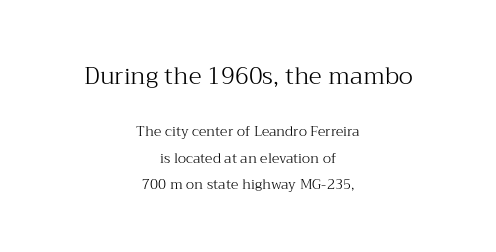
Q: Is the text bold? A: No.
Q: Is the text italic (slanted)? A: No, it is upright.
Q: Is the text underlined? A: No.
Q: How is the paragraph aligned? A: Centered.
Q: Is the spacing between letters normal or unusually wide? A: Normal.
Q: Which block of text is set in a larger size, the first (top) or the second (bottom)? A: The first (top) one.
